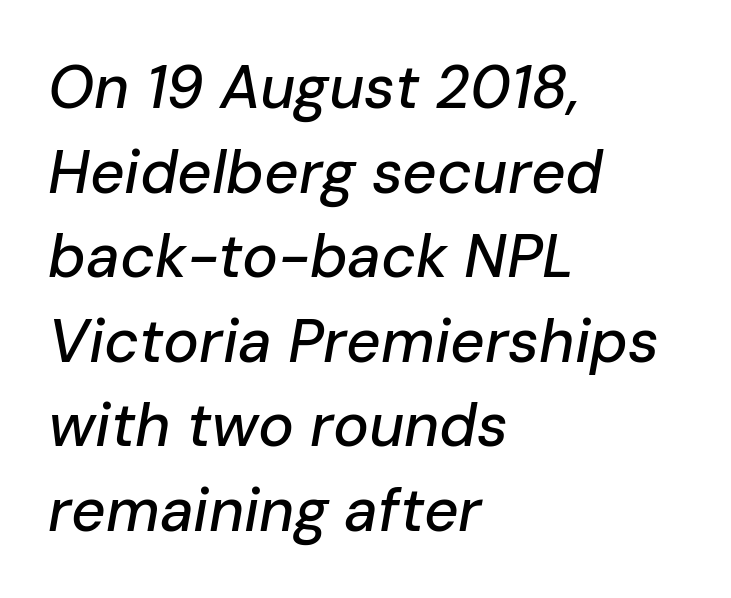
The image shows 60 px text type, italic (leaning right); set left-aligned, normal line spacing (1.41x), normal letter spacing, not underlined; low stroke contrast and a medium x-height.
